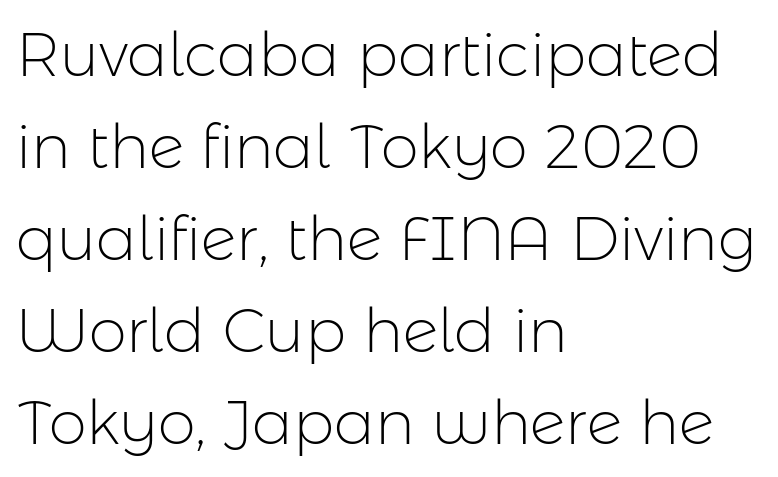
{"serif": "no", "italic": "no", "bold": "no", "weight": "light", "width": "normal", "stroke_contrast": "low", "x_height": "medium", "monospaced": "no", "underline": "no", "align": "left", "line_spacing": "normal", "line_spacing_ratio": 1.51, "letter_spacing": "normal", "letter_spacing_em": 0.0, "glyph_px": 61}
